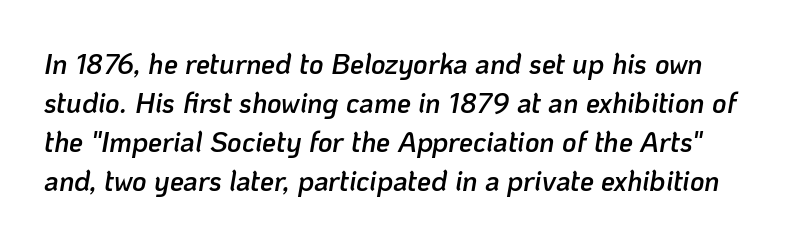
The line-height multiplier appears to be the usual default. A typesetter would mark this as italic. Type without underlining. Does extra space separate the letters? No, they use regular spacing.
